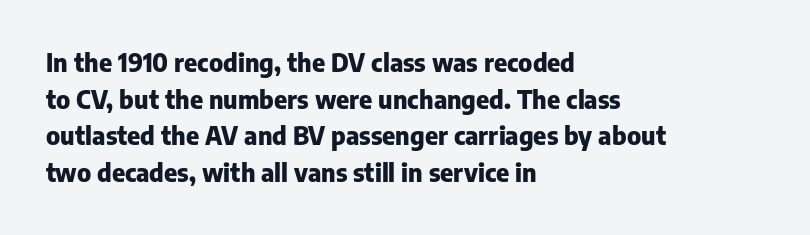
{"italic": "no", "bold": "yes", "underline": "no", "align": "left", "line_spacing": "normal", "line_spacing_ratio": 1.47, "letter_spacing": "normal", "letter_spacing_em": 0.0, "glyph_px": 25}
